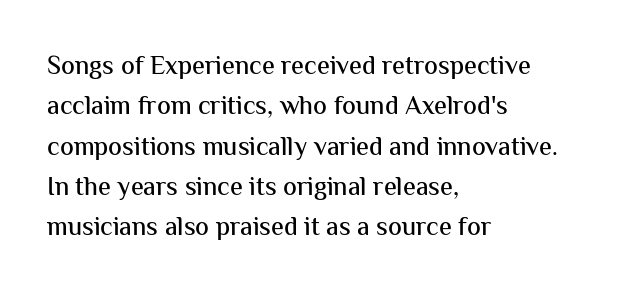
{"italic": "no", "underline": "no", "align": "left", "line_spacing": "normal", "line_spacing_ratio": 1.55, "letter_spacing": "normal", "letter_spacing_em": 0.0, "glyph_px": 26}
